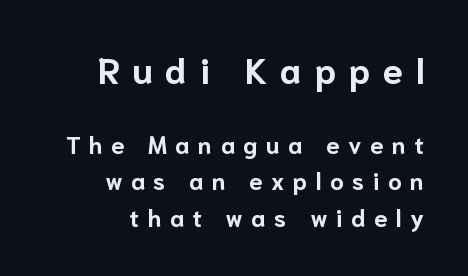
The image shows 36 px bold sans-serif type, upright; set right-aligned, normal line spacing (1.51x), unusually wide letter spacing (+0.36 em), not underlined; the first (top) block is 1.5x larger; low stroke contrast and a medium x-height.
